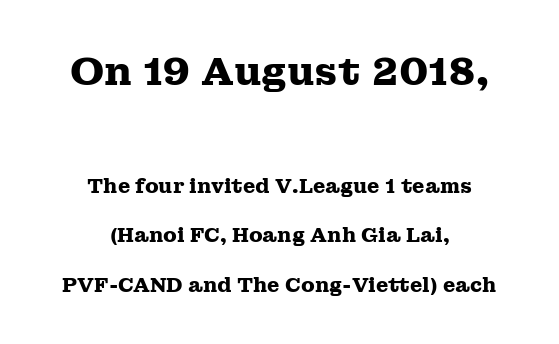
{"serif": "yes", "italic": "no", "bold": "yes", "weight": "heavy", "width": "wide", "stroke_contrast": "medium", "x_height": "medium", "monospaced": "no", "underline": "no", "align": "center", "line_spacing": "loose", "line_spacing_ratio": 2.46, "letter_spacing": "normal", "letter_spacing_em": 0.0, "larger_block": "first", "size_ratio": 1.95, "glyph_px": 39}
